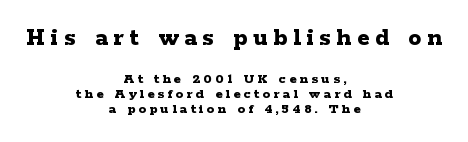
The image shows 26 px bold type, upright; set centered, tight line spacing (1.01x), unusually wide letter spacing (+0.22 em), not underlined; the first (top) block is 1.73x larger.
